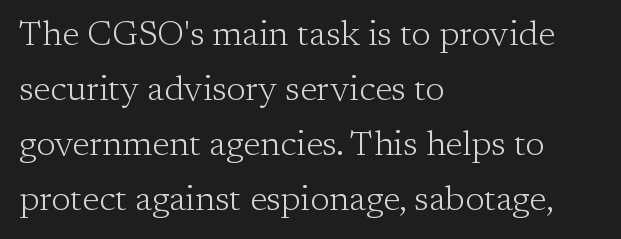
The image shows 35 px light serif type, upright; set left-aligned, normal line spacing (1.57x), normal letter spacing, not underlined; low stroke contrast and a medium x-height.
